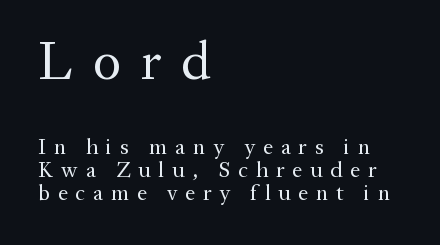
The specimen omits any rule beneath the text block's lines. Line starts are locked; line ends wander. No italicization has been applied; the sample stays upright. The type is letterspaced generously, with wide tracking. Look at the bottom of the vertical strokes: they flare into serifs here.
